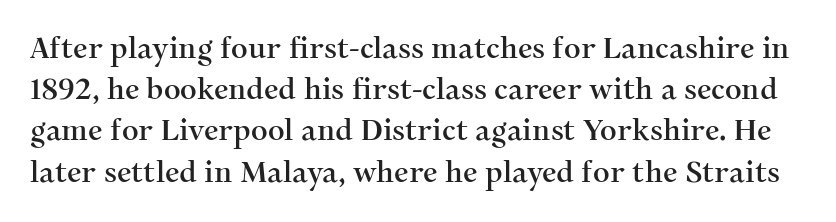
Letter spacing: default. The strip under each line holds only bare page. The axis of the letterforms is exactly vertical. These lines are rendered in a variable-pitch font. Old-style or modern, the face here clearly has serifs.
